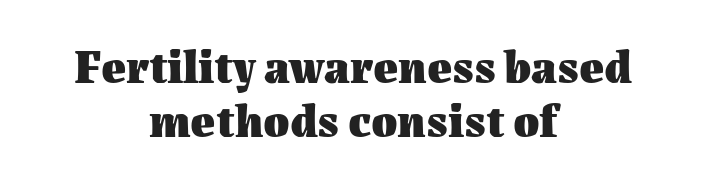
The image shows 47 px heavy type, upright; set centered, tight line spacing (1.14x), normal letter spacing, not underlined; medium stroke contrast and a medium x-height.
